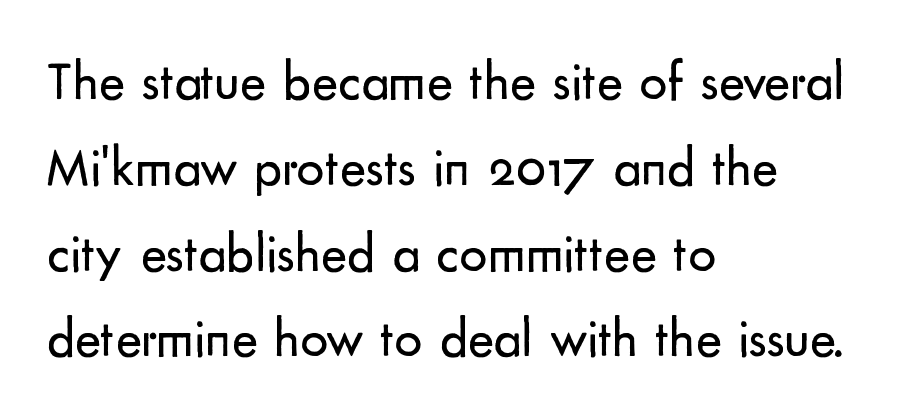
Q: Is the text bold? A: No.
Q: Is the text italic (slanted)? A: No, it is upright.
Q: Is the typeface a serif or a sans-serif typeface? A: Sans-serif.
Q: Is the text underlined? A: No.
Q: How is the paragraph aligned? A: Left-aligned.
Q: Is the spacing between letters normal or unusually wide? A: Normal.
Q: Is the spacing between lines tight, normal or loose? A: Normal.
Q: Width (condensed, normal, or wide)? A: Normal.
Q: Stroke contrast? A: Low.
Q: x-height? A: Small.
Q: Monospaced? A: No.
